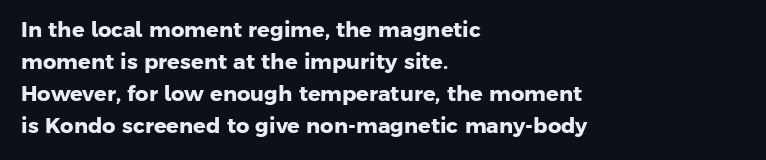
The image shows 21 px bold type; set left-aligned, normal line spacing (1.53x), normal letter spacing, not underlined.
